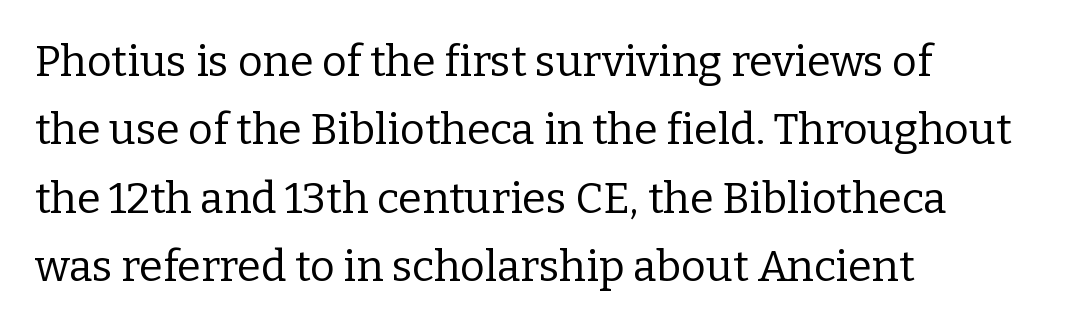
Q: Is the text bold? A: No.
Q: Is the text italic (slanted)? A: No, it is upright.
Q: Is the typeface a serif or a sans-serif typeface? A: Serif.
Q: Is the text underlined? A: No.
Q: How is the paragraph aligned? A: Left-aligned.
Q: Is the spacing between letters normal or unusually wide? A: Normal.
Q: Is the spacing between lines tight, normal or loose? A: Normal.
Q: Width (condensed, normal, or wide)? A: Normal.
Q: Stroke contrast? A: Low.
Q: x-height? A: Medium.
Q: Monospaced? A: No.
